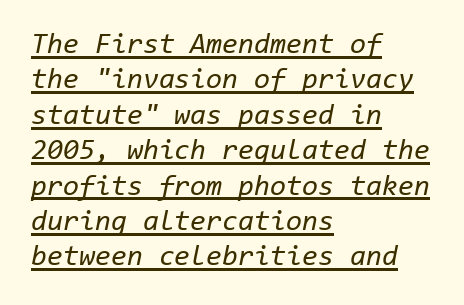
Q: Is the text bold? A: No.
Q: Is the text italic (slanted)? A: Yes, it leans right by about 11 degrees.
Q: Is the text underlined? A: Yes.
Q: How is the paragraph aligned? A: Left-aligned.
Q: Is the spacing between letters normal or unusually wide? A: Normal.
Q: Width (condensed, normal, or wide)? A: Normal.
Q: Stroke contrast? A: Low.
Q: x-height? A: Medium.
Q: Monospaced? A: Yes.
